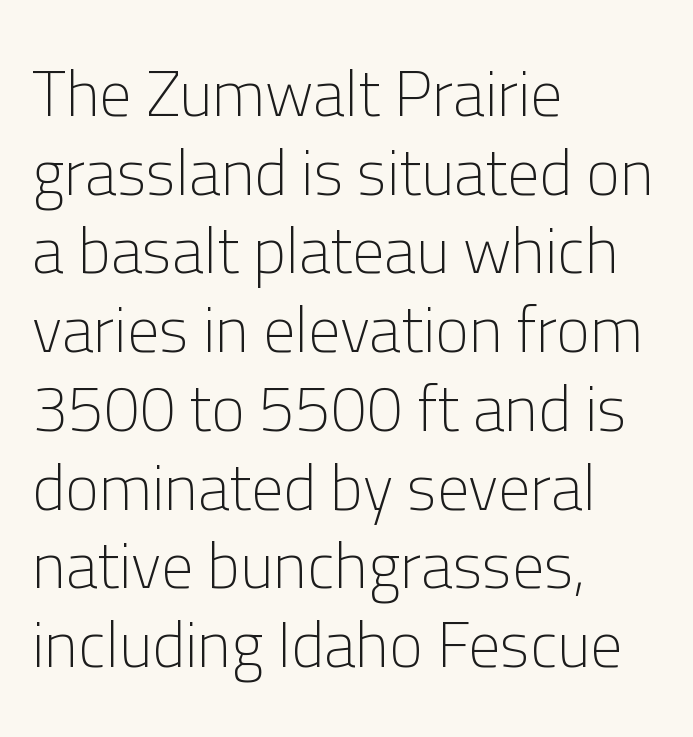
{"serif": "no", "italic": "no", "bold": "no", "weight": "light", "width": "normal", "stroke_contrast": "low", "x_height": "medium", "monospaced": "no", "underline": "no", "align": "left", "line_spacing_ratio": 1.23, "letter_spacing": "normal", "letter_spacing_em": 0.0, "glyph_px": 64}
